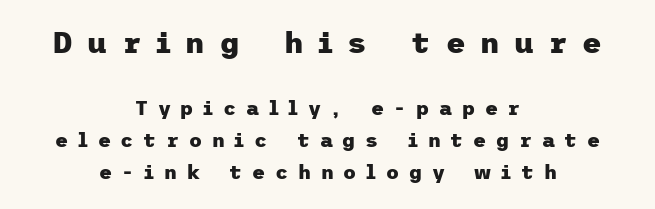
The strokes are fattened all the way to bold. Any mark beneath the type? The region is blank. Caption: multi-line text, centered on the measure. In terms of letterform style, serifs are entirely absent. Regular leading.
